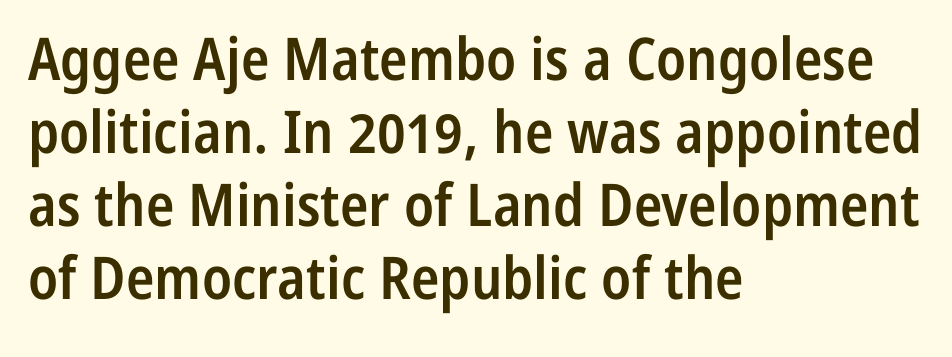
{"serif": "no", "italic": "no", "bold": "semi", "weight": "semibold", "width": "condensed", "stroke_contrast": "low", "x_height": "medium", "monospaced": "no", "underline": "no", "align": "left", "line_spacing_ratio": 1.24, "letter_spacing": "normal", "letter_spacing_em": 0.0, "glyph_px": 59}
